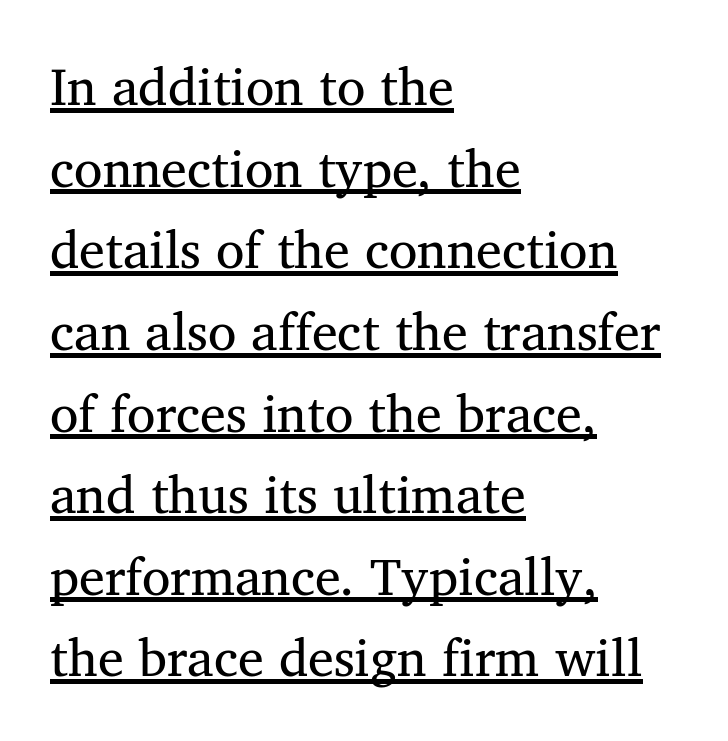
A typographer would call this underscored text. This sample has the flowing, uneven cadence of proportional lettering. No chunkiness to these letters — they're not bold. Notice how the stems are strictly vertical — no italics here. These lines are composed in type with serifs. The rendering uses a moderate line-height, typical for paragraphs.
